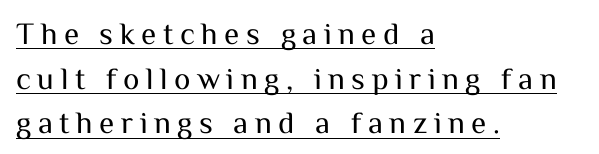
Evenly set lines give the paragraph a standard silhouette. One-word summary of the alignment: left. A quiet, ordinary-to-light weight characterises the typeface. Quick note: not italic, upright.
